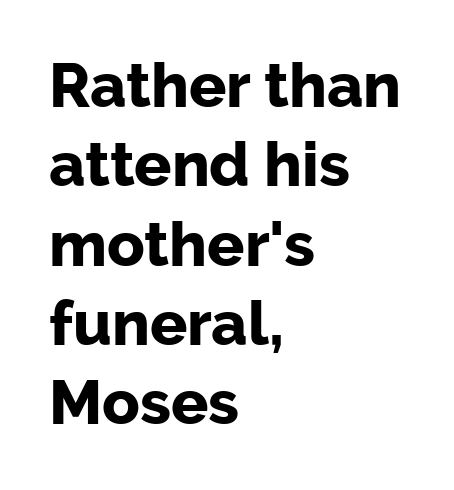
The image shows 62 px bold sans-serif type, upright; set left-aligned, normal line spacing (1.28x), normal letter spacing, not underlined; low stroke contrast and a medium x-height.
